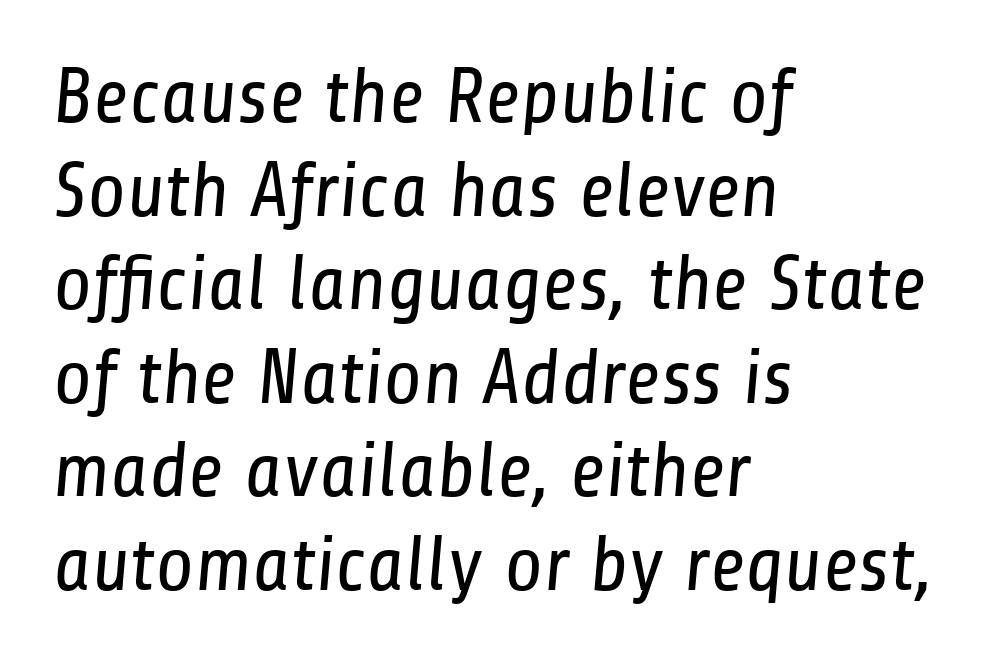
Q: Is the text bold? A: No.
Q: Is the typeface a serif or a sans-serif typeface? A: Sans-serif.
Q: Is the text underlined? A: No.
Q: How is the paragraph aligned? A: Left-aligned.
Q: Is the spacing between letters normal or unusually wide? A: Normal.
Q: Width (condensed, normal, or wide)? A: Condensed.
Q: Stroke contrast? A: Low.
Q: x-height? A: Medium.
Q: Monospaced? A: No.
